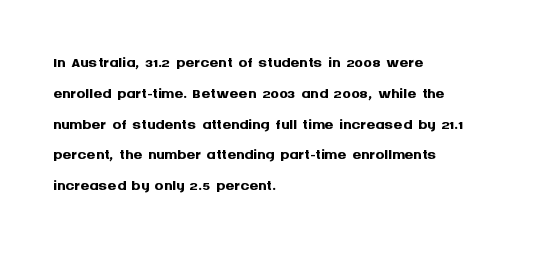
Q: Is the text bold? A: Yes.
Q: Is the text italic (slanted)? A: No, it is upright.
Q: Is the text underlined? A: No.
Q: How is the paragraph aligned? A: Left-aligned.
Q: Is the spacing between letters normal or unusually wide? A: Normal.
Q: Is the spacing between lines tight, normal or loose? A: Normal.
